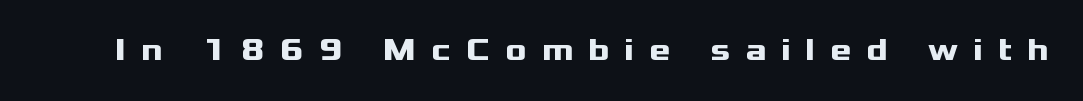
Q: Is the text bold? A: Yes.
Q: Is the text italic (slanted)? A: No, it is upright.
Q: Is the typeface a serif or a sans-serif typeface? A: Sans-serif.
Q: Is the text underlined? A: No.
Q: Is the spacing between letters normal or unusually wide? A: Unusually wide.
Q: Width (condensed, normal, or wide)? A: Wide.
Q: Stroke contrast? A: Medium.
Q: x-height? A: Medium.
Q: Monospaced? A: No.
